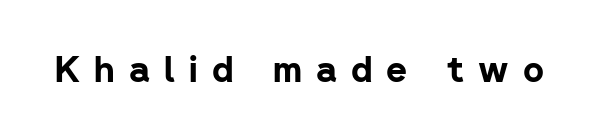
The image shows 36 px bold sans-serif type, upright; set unusually wide letter spacing (+0.39 em), not underlined; low stroke contrast and a medium x-height.
